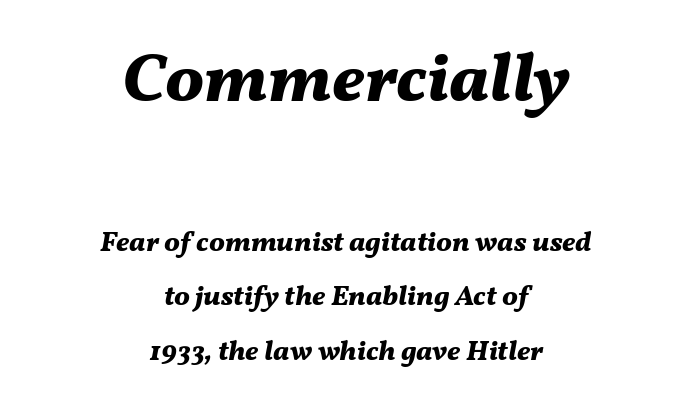
Words appear dense and cohesive because spacing is normal. Line starts and ends both wander, symmetrically. Tall strokes in this sample are angled rather than plumb. Honestly, there is no underline to notice here at all. The rendering uses a large line-height, opening up the rows.
